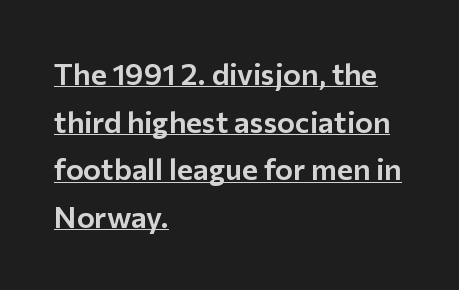
{"serif": "no", "italic": "no", "width": "normal", "stroke_contrast": "low", "x_height": "medium", "monospaced": "no", "underline": "yes", "align": "left", "line_spacing": "normal", "line_spacing_ratio": 1.59, "letter_spacing": "normal", "letter_spacing_em": 0.0, "glyph_px": 30}
